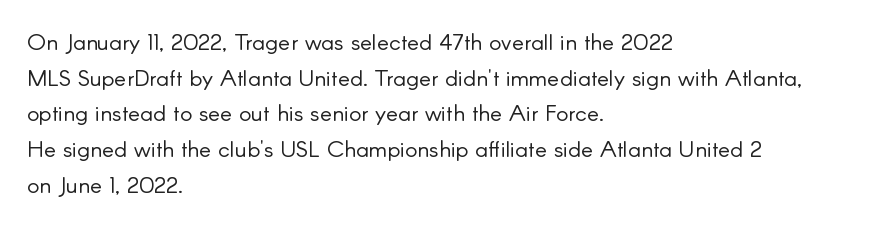
{"italic": "no", "bold": "no", "underline": "no", "align": "left", "line_spacing": "normal", "line_spacing_ratio": 1.55, "letter_spacing": "normal", "letter_spacing_em": 0.0, "glyph_px": 23}
